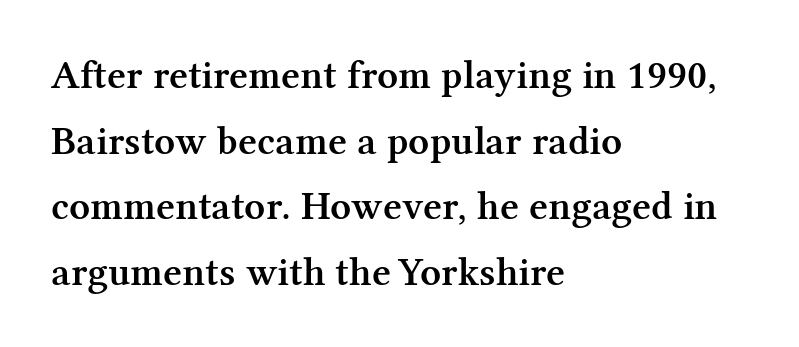
{"serif": "yes", "italic": "no", "bold": "semi", "weight": "semibold", "width": "normal", "stroke_contrast": "medium", "x_height": "medium", "monospaced": "no", "underline": "no", "align": "left", "line_spacing": "normal", "line_spacing_ratio": 1.6, "letter_spacing": "normal", "letter_spacing_em": 0.0, "glyph_px": 41}
